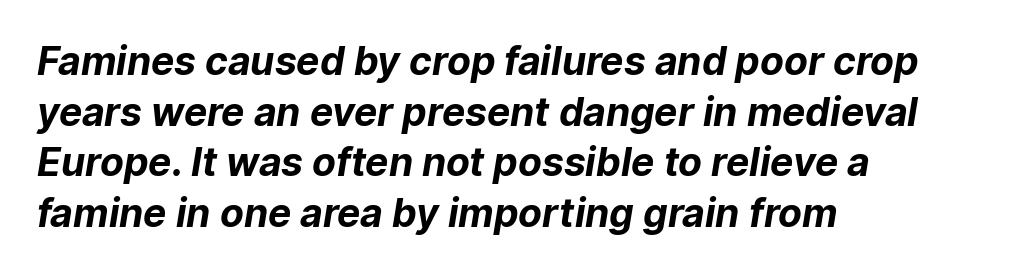
The face used here is a sans, in the tradition of grotesques and geometrics. The passage is arranged the way most books set body copy — flush left. These lines carry a lot of weight — the face is fully bold. The letters sit at their default tracking, neither squeezed nor spread. The rows are spaced the way most documents space them.
